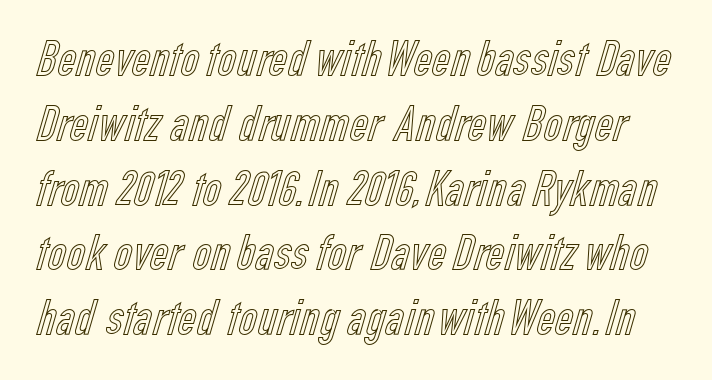
The image shows 51 px condensed type; set normal line spacing (1.27x), normal letter spacing, not underlined; a medium x-height.
